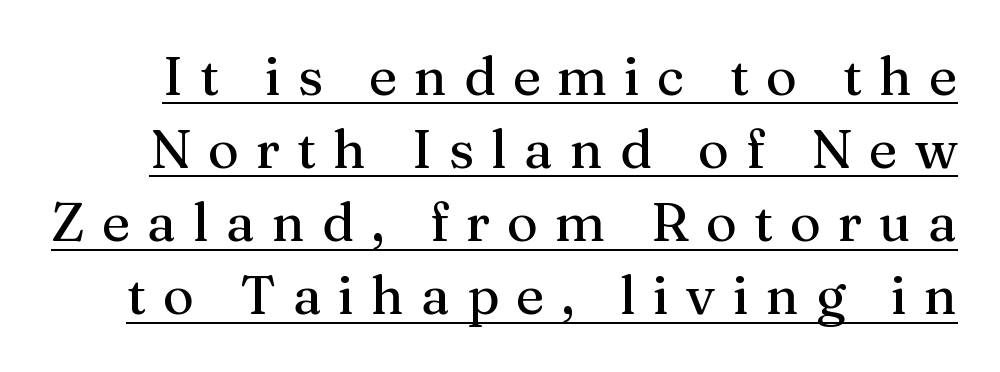
Glance below the letters and you will spot a drawn line. These lines have a slow, spaced-out rhythm from letter to letter. Small tapered or slab feet sit at the stroke ends, so this counts as serif. This is roman type, the default non-slanted kind. Looks like regular typesetting: each glyph gets only the width it needs.
